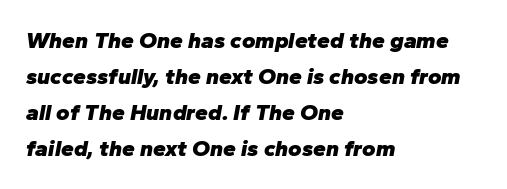
The image shows 23 px bold type, italic (leaning right); set left-aligned, normal line spacing (1.57x), normal letter spacing, not underlined.
